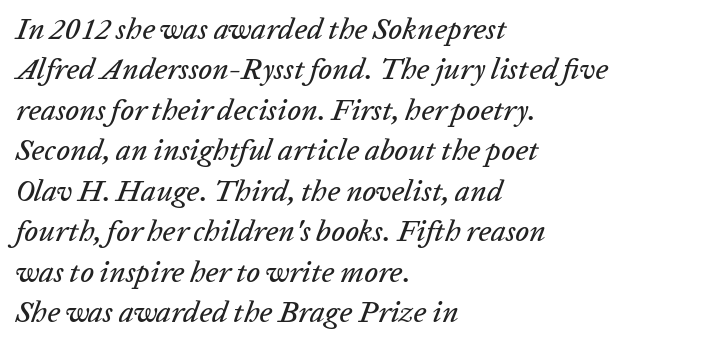
{"italic": "yes", "lean": "right", "slant_degrees": 20, "width": "normal", "stroke_contrast": "low", "x_height": "medium", "monospaced": "no", "underline": "no", "align": "left", "line_spacing": "normal", "line_spacing_ratio": 1.35, "letter_spacing": "normal", "letter_spacing_em": 0.0, "glyph_px": 30}
